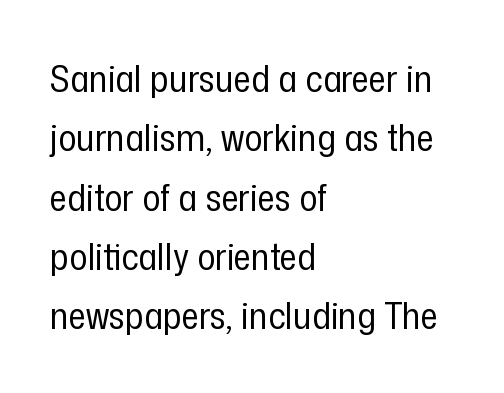
The image shows 38 px regular-weight, condensed sans-serif type, upright; set left-aligned, normal line spacing (1.56x), normal letter spacing, not underlined; low stroke contrast and a medium x-height.
